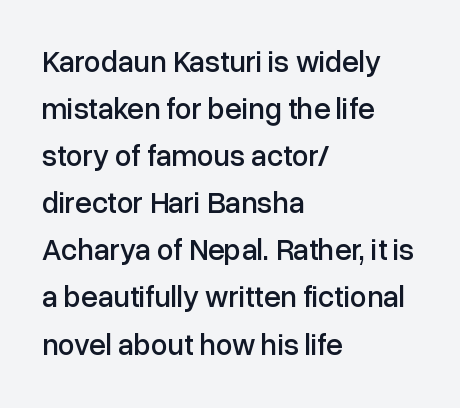
Q: Is the text italic (slanted)? A: No, it is upright.
Q: Is the typeface a serif or a sans-serif typeface? A: Sans-serif.
Q: Is the text underlined? A: No.
Q: How is the paragraph aligned? A: Left-aligned.
Q: Is the spacing between letters normal or unusually wide? A: Normal.
Q: Is the spacing between lines tight, normal or loose? A: Normal.
Q: Width (condensed, normal, or wide)? A: Normal.
Q: Stroke contrast? A: Low.
Q: x-height? A: Medium.
Q: Monospaced? A: No.
